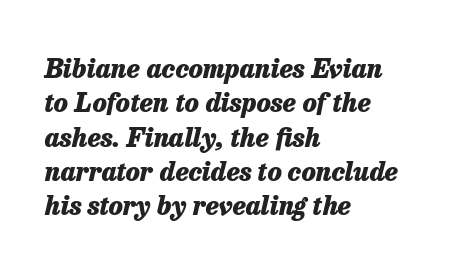
The image shows 26 px bold type, italic (leaning right); set left-aligned, normal line spacing (1.32x), normal letter spacing, not underlined.
